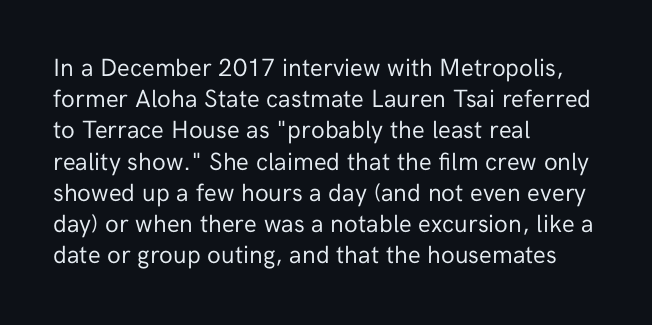
Q: Is the text bold? A: No.
Q: Is the text italic (slanted)? A: No, it is upright.
Q: Is the text underlined? A: No.
Q: How is the paragraph aligned? A: Left-aligned.
Q: Is the spacing between letters normal or unusually wide? A: Normal.
Q: Is the spacing between lines tight, normal or loose? A: Normal.
